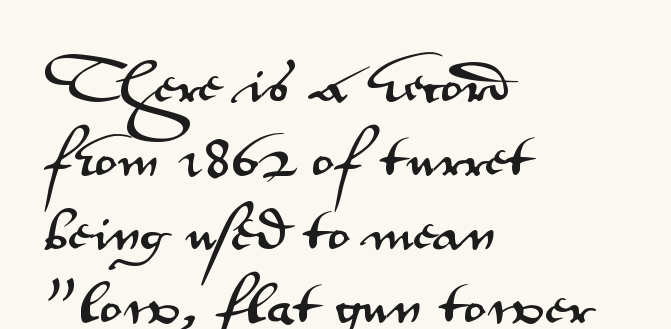
Q: Is the text italic (slanted)? A: Yes.
Q: Is the typeface a serif or a sans-serif typeface? A: Sans-serif.
Q: Is the text underlined? A: No.
Q: How is the paragraph aligned? A: Left-aligned.
Q: Is the spacing between letters normal or unusually wide? A: Normal.
Q: Is the spacing between lines tight, normal or loose? A: Normal.
Q: Width (condensed, normal, or wide)? A: Wide.
Q: Stroke contrast? A: Medium.
Q: x-height? A: Small.
Q: Monospaced? A: No.
